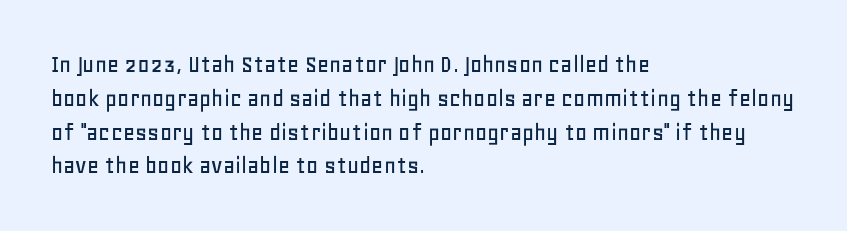
The ragged edge is on the right, which tells us the setting is flush left. How would I describe the line gaps? Plain and ordinary. This is the regular roman posture of the typeface. Only glyphs here, with clear space below each row.
